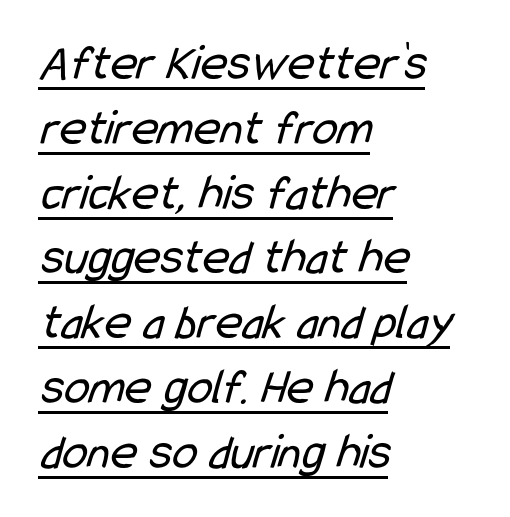
Q: Is the text bold? A: No.
Q: Is the typeface a serif or a sans-serif typeface? A: Sans-serif.
Q: Is the text underlined? A: Yes.
Q: How is the paragraph aligned? A: Left-aligned.
Q: Is the spacing between letters normal or unusually wide? A: Normal.
Q: Is the spacing between lines tight, normal or loose? A: Normal.
Q: Width (condensed, normal, or wide)? A: Condensed.
Q: Stroke contrast? A: Low.
Q: x-height? A: Medium.
Q: Monospaced? A: No.
